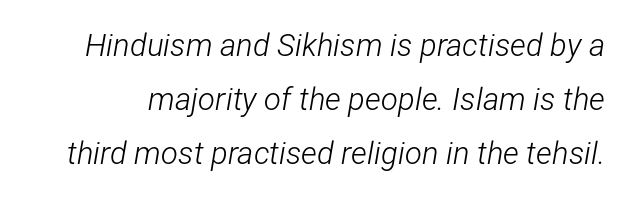
{"italic": "yes", "lean": "right", "slant_degrees": 12, "bold": "no", "weight": "light", "width": "condensed", "stroke_contrast": "low", "x_height": "medium", "monospaced": "no", "underline": "no", "line_spacing_ratio": 1.74, "letter_spacing": "normal", "letter_spacing_em": 0.0, "glyph_px": 31}
